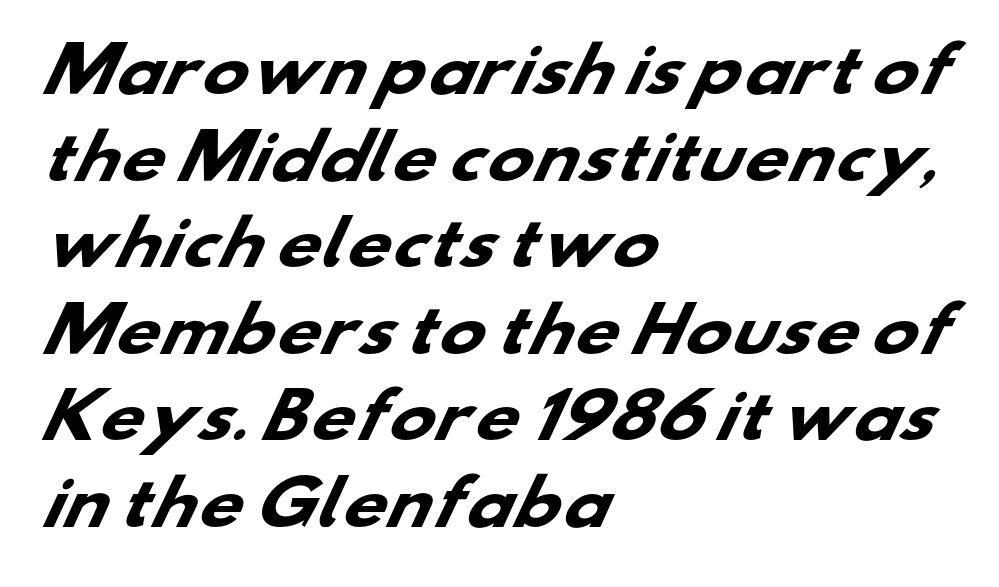
Is the letter spacing exaggerated? No — it looks like the ordinary default. Set as a true bold cut, around the 700 mark. This sample keeps an unexceptional amount of space between lines. The passage shown is typed in a proportional face where columns would drift. The foot of each line stays bare and open.
